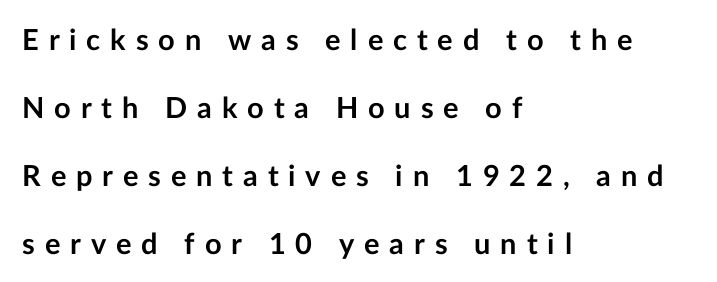
The image shows 29 px semibold sans-serif type, upright; set left-aligned, loose line spacing (2.34x), unusually wide letter spacing (+0.34 em), not underlined; low stroke contrast and a medium x-height.
